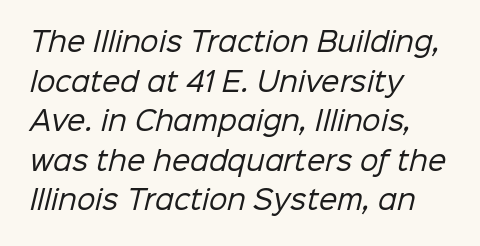
Q: Is the text bold? A: No.
Q: Is the text underlined? A: No.
Q: How is the paragraph aligned? A: Left-aligned.
Q: Is the spacing between letters normal or unusually wide? A: Normal.
Q: Is the spacing between lines tight, normal or loose? A: Normal.
